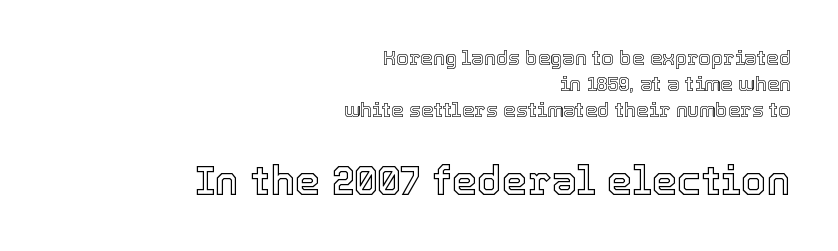
Q: Is the text italic (slanted)? A: No, it is upright.
Q: Is the text underlined? A: No.
Q: How is the paragraph aligned? A: Right-aligned.
Q: Is the spacing between letters normal or unusually wide? A: Normal.
Q: Is the spacing between lines tight, normal or loose? A: Normal.
Q: Which block of text is set in a larger size, the first (top) or the second (bottom)? A: The second (bottom) one.
Q: Width (condensed, normal, or wide)? A: Normal.
Q: x-height? A: Medium.
Q: Monospaced? A: No.
